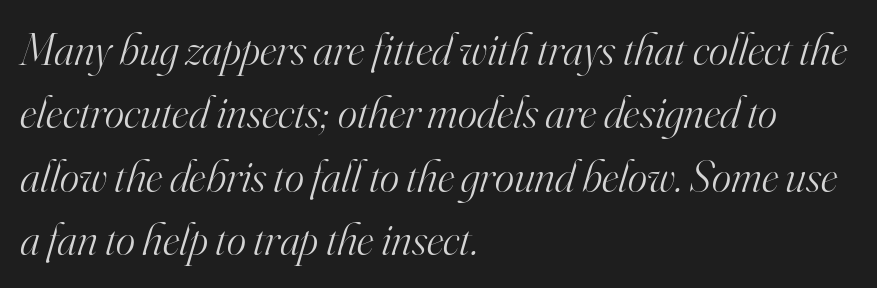
{"serif": "yes", "italic": "yes", "lean": "right", "slant_degrees": 16, "bold": "no", "weight": "light", "width": "normal", "stroke_contrast": "high", "x_height": "small", "monospaced": "no", "underline": "no", "align": "left", "line_spacing": "normal", "line_spacing_ratio": 1.38, "letter_spacing": "normal", "letter_spacing_em": 0.0, "glyph_px": 46}
